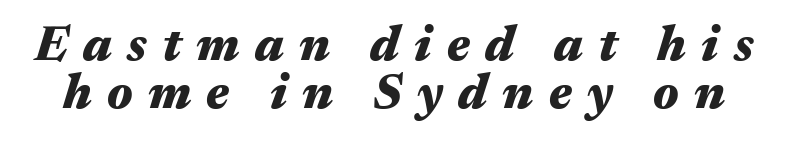
This sample uses an oblique cut, with every glyph tilted off the vertical. You'd pick this weight for a headline — it's a proper bold. Here the designer chose a conventional face with non-uniform glyph widths. The face used here is rendered with a markedly widened letterfit. The foot of each line stays bare and open. Is there much room between lines? No — they nearly touch.
